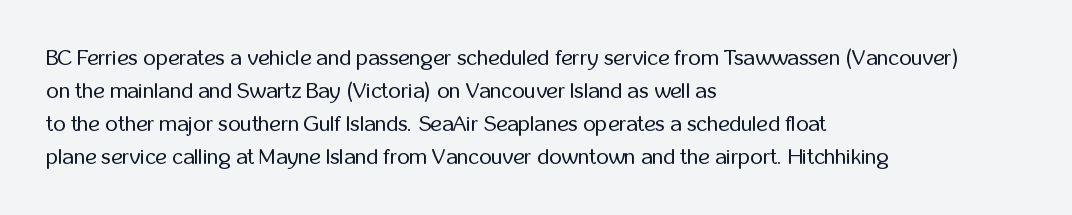
In terms of leading, this rendering sits right in the middle. Quick note: not italic, upright. Stems here are at most as thick as an everyday book face. Letter spacing: default.
